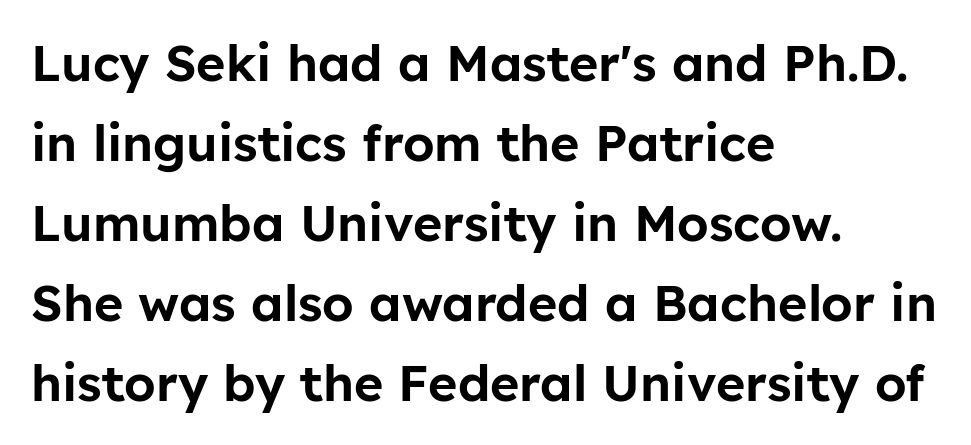
Q: Is the text italic (slanted)? A: No, it is upright.
Q: Is the typeface a serif or a sans-serif typeface? A: Sans-serif.
Q: Is the text underlined? A: No.
Q: How is the paragraph aligned? A: Left-aligned.
Q: Is the spacing between letters normal or unusually wide? A: Normal.
Q: Is the spacing between lines tight, normal or loose? A: Normal.
Q: Width (condensed, normal, or wide)? A: Normal.
Q: Stroke contrast? A: Low.
Q: x-height? A: Medium.
Q: Monospaced? A: No.
